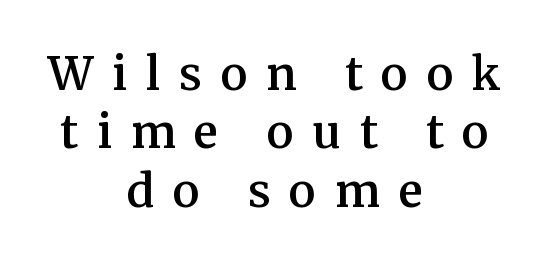
The image shows 45 px semibold serif type, upright; set centered, normal line spacing (1.3x), unusually wide letter spacing (+0.42 em), not underlined; medium stroke contrast and a medium x-height.
